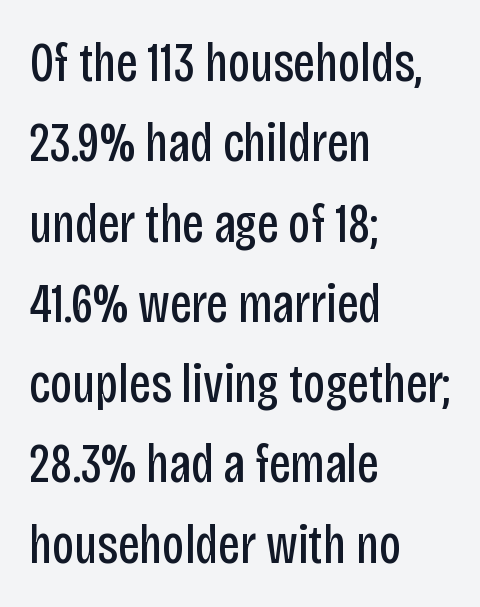
Q: Is the text bold? A: No.
Q: Is the text italic (slanted)? A: No, it is upright.
Q: Is the typeface a serif or a sans-serif typeface? A: Sans-serif.
Q: Is the text underlined? A: No.
Q: How is the paragraph aligned? A: Left-aligned.
Q: Is the spacing between letters normal or unusually wide? A: Normal.
Q: Is the spacing between lines tight, normal or loose? A: Normal.
Q: Width (condensed, normal, or wide)? A: Condensed.
Q: Stroke contrast? A: Low.
Q: x-height? A: Large.
Q: Monospaced? A: No.
